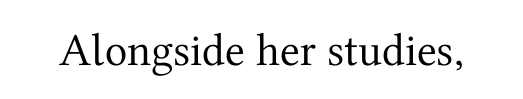
Stem width sits at or under what a default text font uses. Posture: vertical. Look at the bottom of the vertical strokes: they flare into serifs here. Is this a fixed-width face? No — the glyphs have proportional, varying widths.
